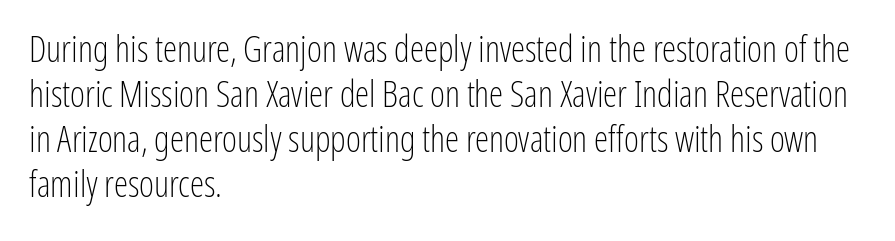
Q: Is the text bold? A: No.
Q: Is the text italic (slanted)? A: No, it is upright.
Q: Is the typeface a serif or a sans-serif typeface? A: Sans-serif.
Q: Is the text underlined? A: No.
Q: How is the paragraph aligned? A: Left-aligned.
Q: Is the spacing between letters normal or unusually wide? A: Normal.
Q: Is the spacing between lines tight, normal or loose? A: Normal.
Q: Width (condensed, normal, or wide)? A: Condensed.
Q: Stroke contrast? A: Low.
Q: x-height? A: Medium.
Q: Monospaced? A: No.
